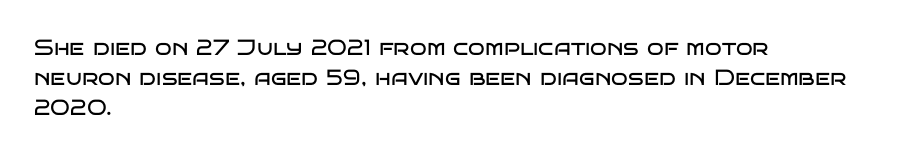
The letterforms sit shoulder to shoulder at normal distance. The space directly below the letters is spotless. Counters stay open thanks to moderate or lighter strokes. The vertical gap from one line to the next is medium. Ascenders rise straight up at ninety degrees. The ragged edge is on the right, which tells us the setting is flush left.
